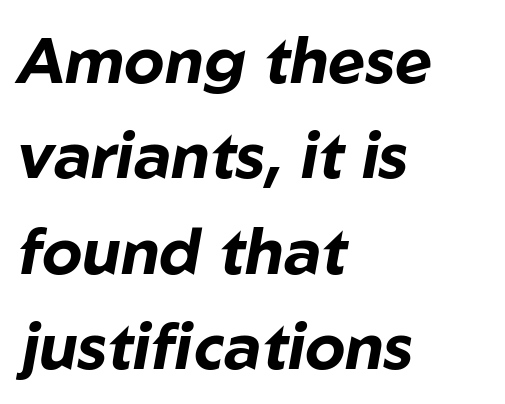
Q: Is the text bold? A: Yes.
Q: Is the text italic (slanted)? A: Yes, it leans right by about 10 degrees.
Q: Is the text underlined? A: No.
Q: How is the paragraph aligned? A: Left-aligned.
Q: Is the spacing between letters normal or unusually wide? A: Normal.
Q: Is the spacing between lines tight, normal or loose? A: Normal.
Q: Width (condensed, normal, or wide)? A: Normal.
Q: Stroke contrast? A: Low.
Q: x-height? A: Medium.
Q: Monospaced? A: No.
